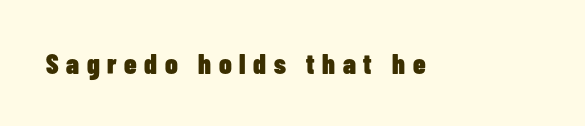
Stroke thickness is high; the sample reads as a true bold. Spacing between characters has been opened up far beyond the box default. Spacing verdict: proportional, widths tailored to each character. Serif or sans? Sans — the stroke terminals are bare.
